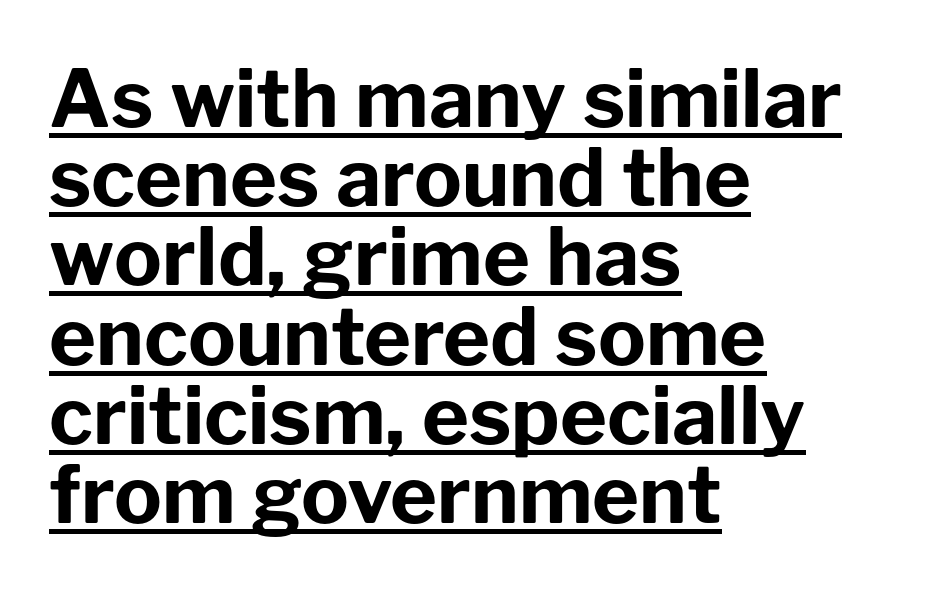
{"serif": "no", "italic": "no", "bold": "yes", "weight": "bold", "width": "normal", "stroke_contrast": "low", "x_height": "medium", "monospaced": "no", "underline": "yes", "align": "left", "line_spacing": "tight", "line_spacing_ratio": 0.99, "letter_spacing": "normal", "letter_spacing_em": 0.0, "glyph_px": 80}
